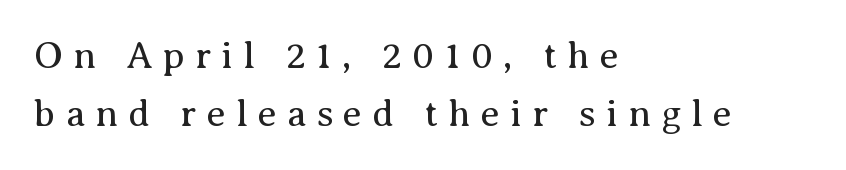
The image shows 38 px regular-weight serif type, upright; set left-aligned, normal line spacing (1.53x), unusually wide letter spacing (+0.27 em), not underlined; medium stroke contrast and a medium x-height.
